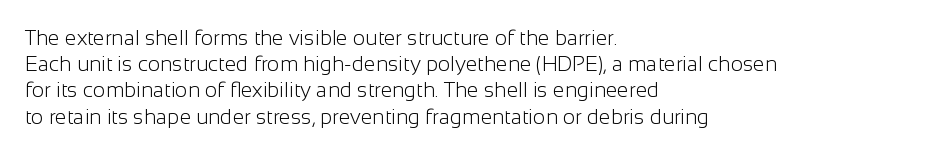
{"italic": "no", "bold": "no", "underline": "no", "align": "left", "line_spacing": "normal", "line_spacing_ratio": 1.25, "letter_spacing": "normal", "letter_spacing_em": 0.0, "glyph_px": 21}
